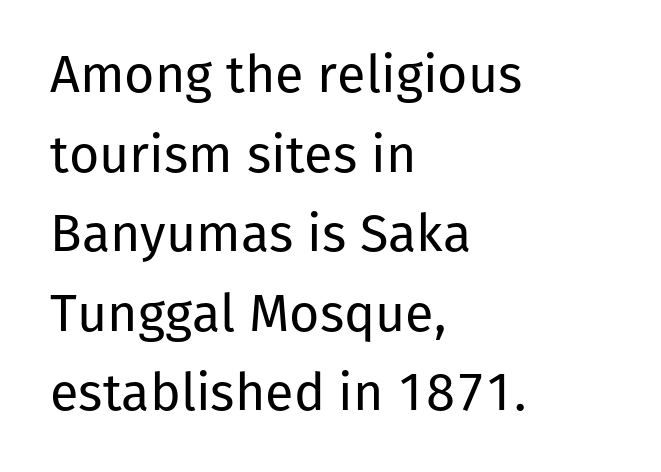
{"serif": "no", "italic": "no", "bold": "no", "weight": "regular", "width": "normal", "stroke_contrast": "low", "x_height": "medium", "monospaced": "no", "underline": "no", "align": "left", "line_spacing": "normal", "line_spacing_ratio": 1.53, "letter_spacing": "normal", "letter_spacing_em": 0.0, "glyph_px": 52}
